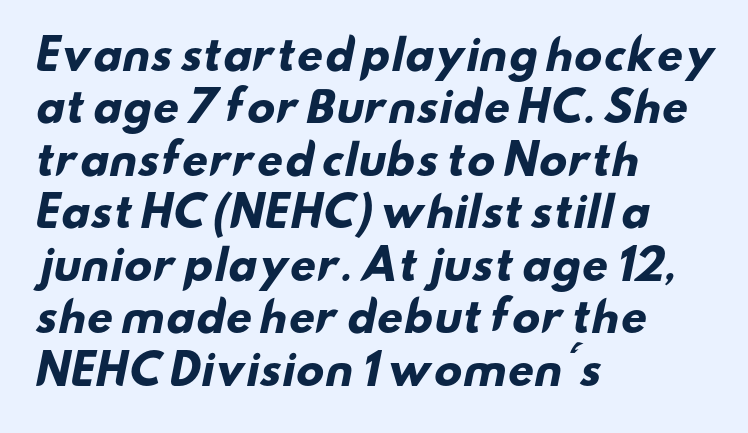
The image shows 41 px heavy, wide sans-serif type; set left-aligned, normal line spacing (1.28x), normal letter spacing, not underlined; low stroke contrast and a small x-height.
